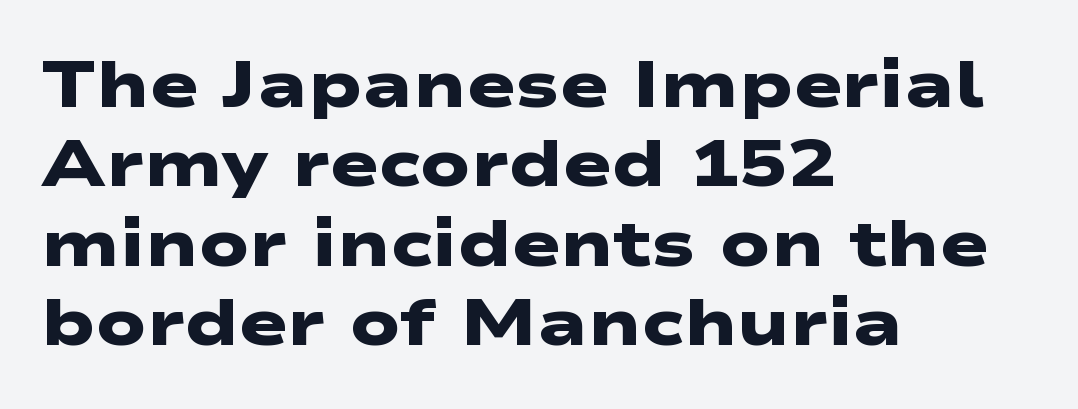
Q: Is the text bold? A: Yes.
Q: Is the typeface a serif or a sans-serif typeface? A: Sans-serif.
Q: Is the text underlined? A: No.
Q: How is the paragraph aligned? A: Left-aligned.
Q: Is the spacing between letters normal or unusually wide? A: Normal.
Q: Width (condensed, normal, or wide)? A: Wide.
Q: Stroke contrast? A: Low.
Q: x-height? A: Medium.
Q: Monospaced? A: No.
